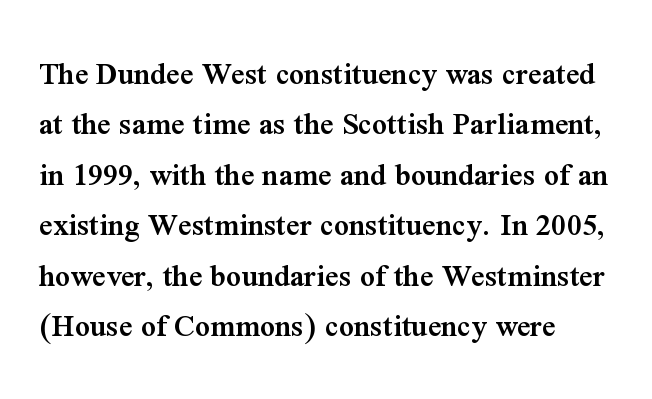
I'd call this a serif setting — the letters wear small feet. Here the glyphs are tracked normally, forming tight word shapes. A typesetter would call this proportional, since set widths differ per character. The passage shown is not underscored anywhere.
